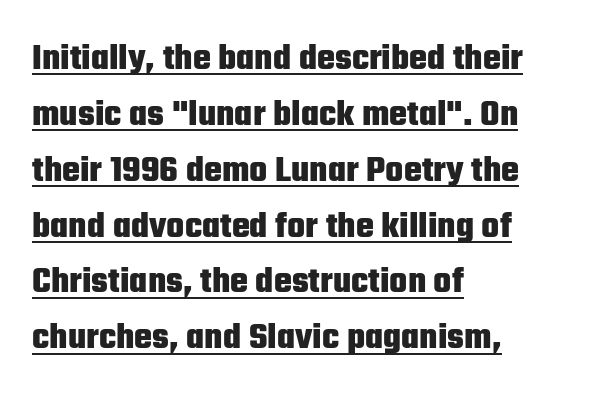
Type style note: lacks serifs. A typographer would call this underscored text. Unlike italic type, these characters show no tilt at all. The rendering anchors every line to the left-hand side. Standard letterfit; no display-style spreading of the glyphs.
